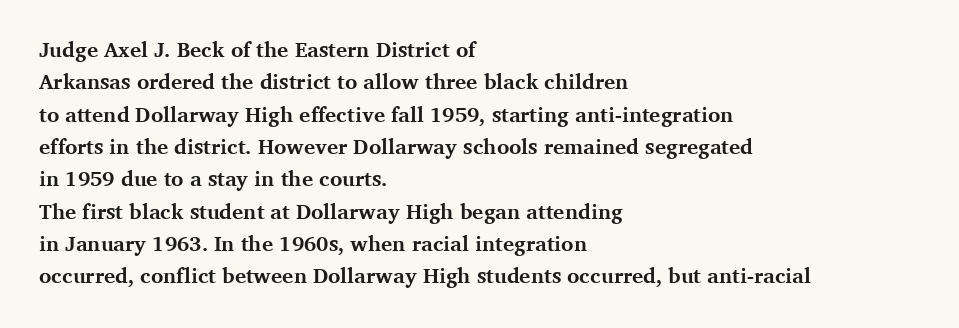
{"italic": "no", "bold": "yes", "underline": "no", "align": "left", "line_spacing": "normal", "line_spacing_ratio": 1.54, "letter_spacing": "normal", "letter_spacing_em": 0.0, "glyph_px": 21}
